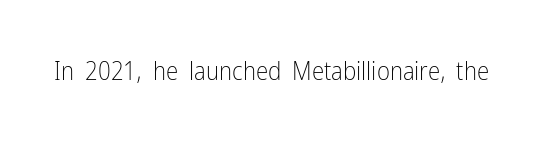
The image shows 25 px text type, upright; set normal letter spacing, not underlined.
